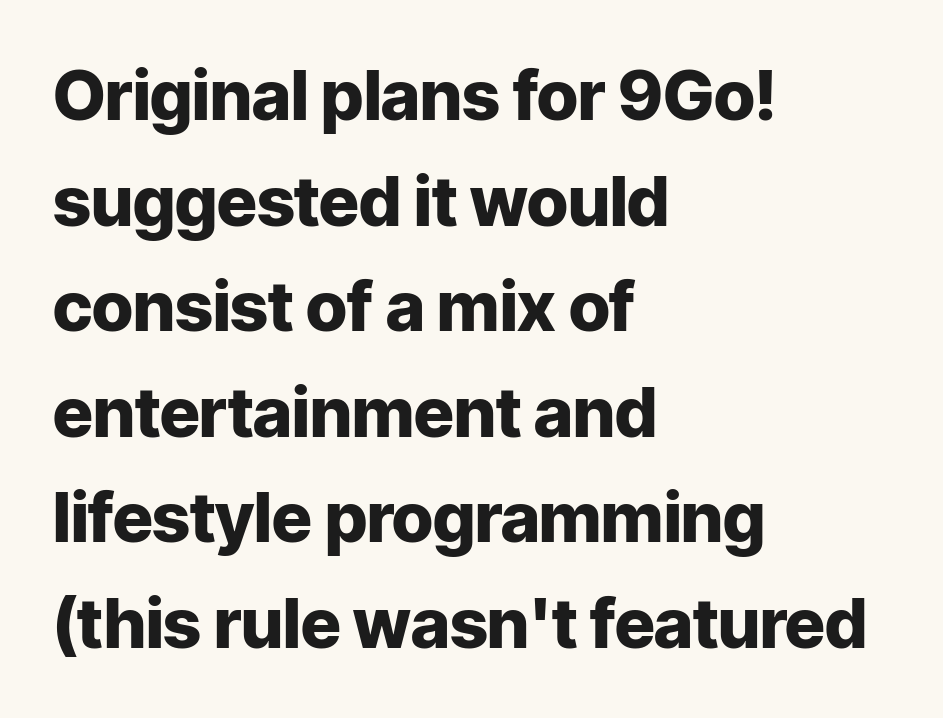
Horizontally, the lines are justified to the leading edge only. The face used here has the dense, thick strokes of a bold. Looks like regular typesetting: each glyph gets only the width it needs. A typesetter would label this face a sans. Between one letter and the next there's only the usual sliver of space.
